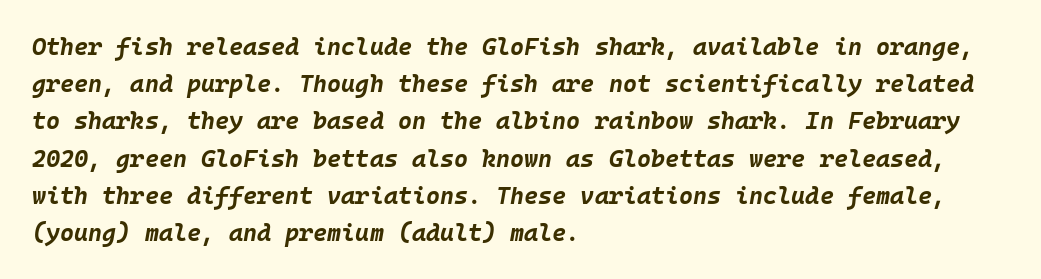
{"italic": "yes", "lean": "right", "slant_degrees": 10, "bold": "yes", "underline": "no", "align": "left", "line_spacing": "normal", "line_spacing_ratio": 1.55, "letter_spacing": "normal", "letter_spacing_em": 0.0, "glyph_px": 24}
